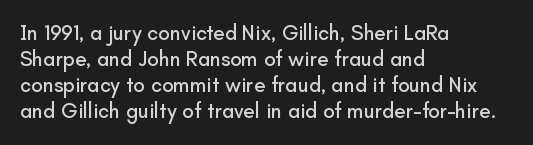
The typesetter chose a ragged-right arrangement here. The type sits square on the baseline with zero lean. There is no visible air inserted between adjacent glyphs. Has an underline been added? It has not.
